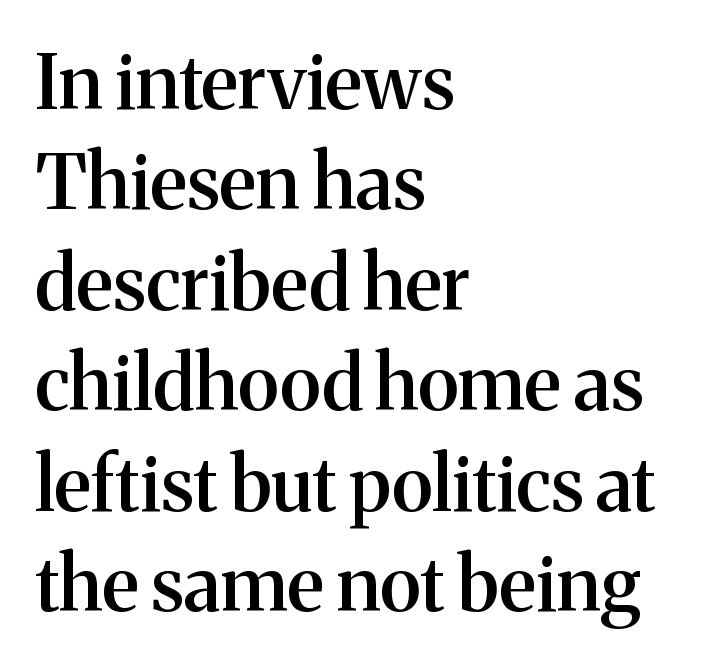
This sample keeps an unexceptional amount of space between lines. Posture: vertical. The font is running at a semibold setting, under full bold. Bare-footed words on every line. Leftover space on each line is placed entirely after the last word. Serif or sans? Serif — the stroke terminals have little feet.
